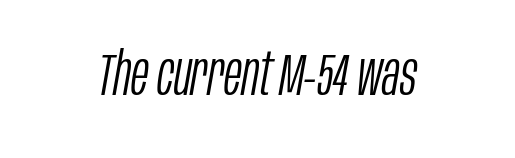
Q: Is the text bold? A: No.
Q: Is the text italic (slanted)? A: Yes, it leans right by about 10 degrees.
Q: Is the text underlined? A: No.
Q: Is the spacing between letters normal or unusually wide? A: Normal.
Q: Width (condensed, normal, or wide)? A: Condensed.
Q: Stroke contrast? A: Low.
Q: x-height? A: Large.
Q: Monospaced? A: No.
